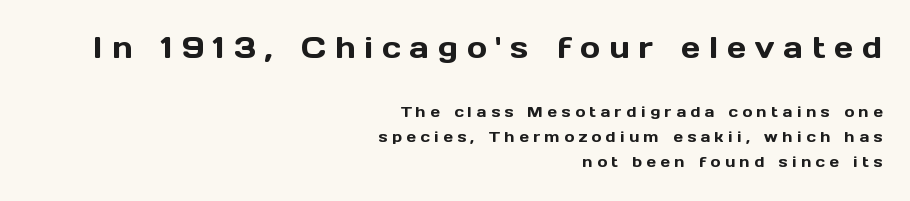
One-word summary of the alignment: right. A typesetter would call this proportional, since set widths differ per character. A sans-serif font was chosen for this passage. If you measured baseline to baseline, you'd find a middling distance. Short note: letters widely spaced.
